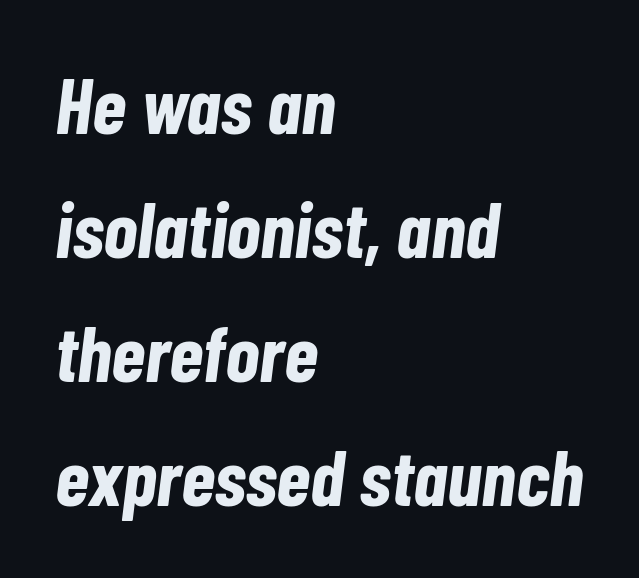
Notice how the passage keeps a crisp vertical edge on the left only. Is there much room between lines? A standard amount, neither cramped nor airy. These lines were composed using italics. Between one letter and the next there's only the usual sliver of space.
